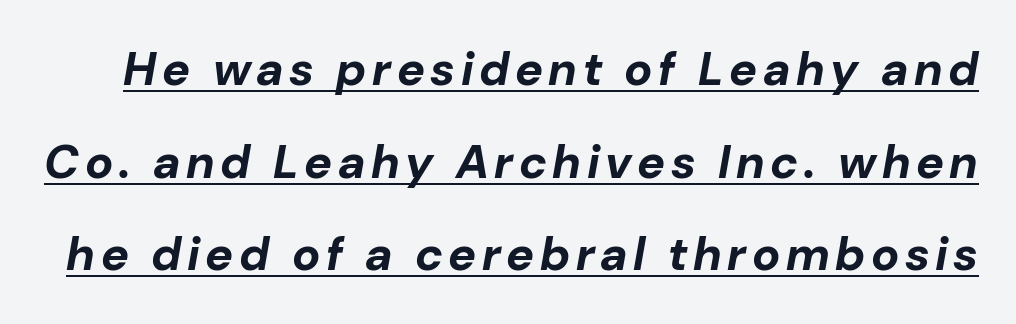
{"italic": "yes", "lean": "right", "slant_degrees": 10, "bold": "yes", "weight": "bold", "width": "normal", "stroke_contrast": "low", "x_height": "medium", "monospaced": "no", "underline": "yes", "line_spacing": "loose", "line_spacing_ratio": 1.97, "glyph_px": 47}
